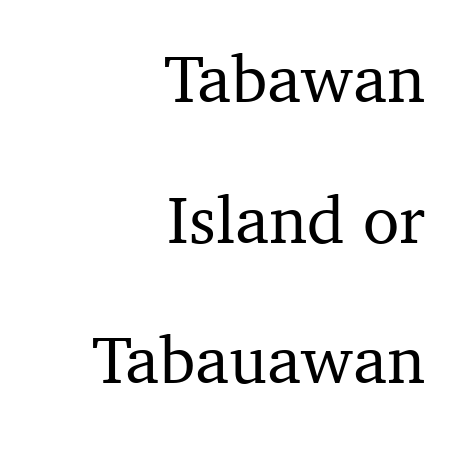
A typesetter would call this proportional, since set widths differ per character. Leftover space on each line is placed entirely before the opening word. Ascenders rise straight up at ninety degrees. The type family on display is of the serif kind. No extra tracking has been applied to these lines.
